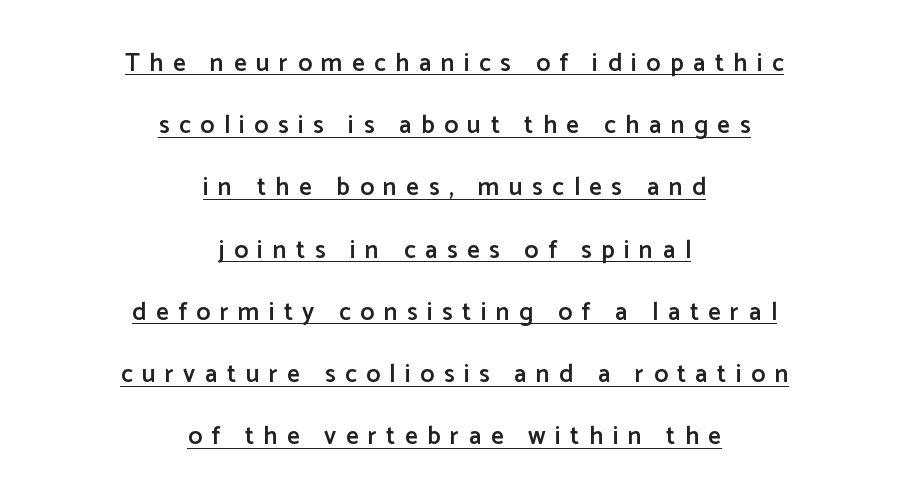
Q: Is the text bold? A: Semi-bold.
Q: Is the text italic (slanted)? A: No, it is upright.
Q: Is the text underlined? A: Yes.
Q: How is the paragraph aligned? A: Centered.
Q: Is the spacing between letters normal or unusually wide? A: Unusually wide.
Q: Is the spacing between lines tight, normal or loose? A: Loose.
